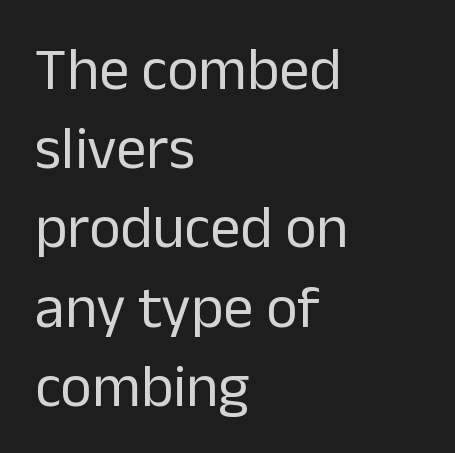
Weight: in the light-to-regular range. Each word holds together tightly as a unit, with standard inter-letter gaps. The text block is weighted toward the left margin, trailing off unevenly rightward. Quick note: not italic, upright.
